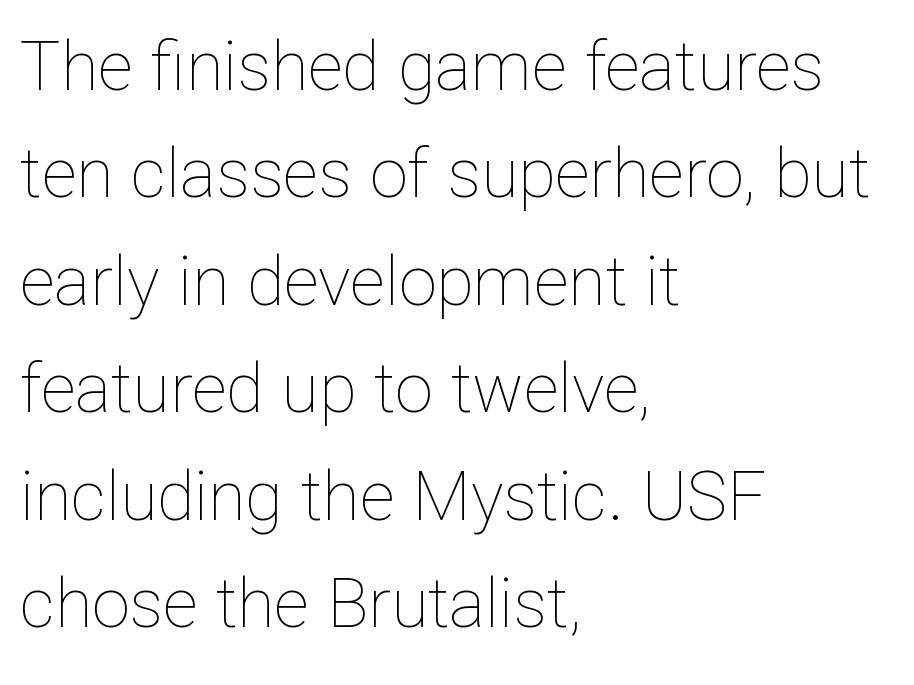
{"italic": "no", "bold": "no", "weight": "thin", "width": "normal", "stroke_contrast": "low", "x_height": "medium", "monospaced": "no", "underline": "no", "align": "left", "line_spacing": "normal", "line_spacing_ratio": 1.58, "letter_spacing": "normal", "letter_spacing_em": 0.0, "glyph_px": 68}
